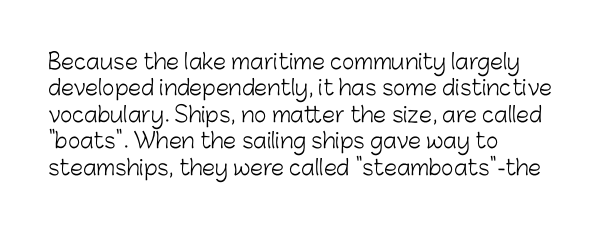
The rendering uses a moderate line-height, typical for paragraphs. Only glyphs here, with clear space below each row. The passage is arranged the way most books set body copy — flush left. Spacing between characters is what you'd get straight out of the box.
